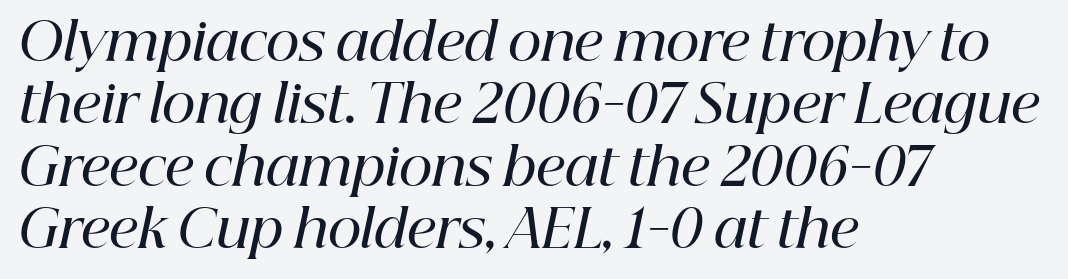
{"serif": "yes", "italic": "yes", "lean": "right", "slant_degrees": 12, "bold": "semi", "weight": "semibold", "width": "normal", "stroke_contrast": "high", "x_height": "medium", "monospaced": "no", "underline": "no", "align": "left", "line_spacing_ratio": 1.2, "letter_spacing": "normal", "letter_spacing_em": 0.0, "glyph_px": 52}
